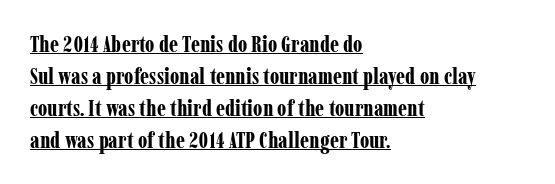
Emphasis by weight is at full strength: bold. Layout note: lines flush left. Students, note that the glyphs here touch the page at normal intervals. The letters stand straight up with perfectly vertical stems. In designer terms, the underline attribute is active on this setting. Successive baselines arrive at the customary interval.
